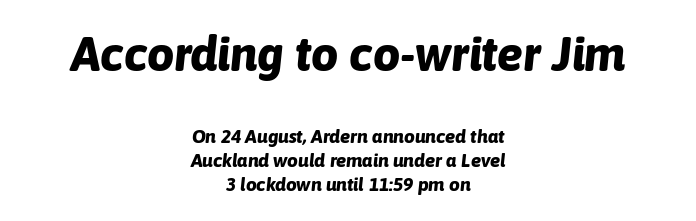
The glyphs have the mass of a bold cut. Between one letter and the next there's only the usual sliver of space. The rag falls on both sides of this text block equally. The face used here appears at its bigger size in the upper chunk. Has an underline been added? It has not. Leading: standard.
